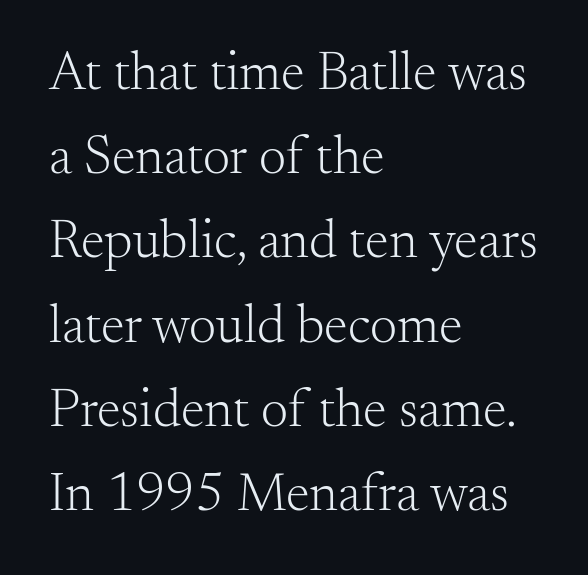
The typography opts for an upright posture over an oblique one. The characters display serif detailing at their extremities. Do the characters align in a grid? No, the font is proportional. Leftover space on each line is placed entirely after the last word. The strokes are not fattened; the text isn't bold. Nothing unusual about the tracking: characters are spaced as the font intends.
